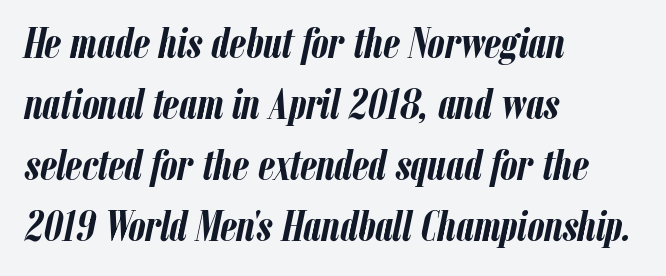
{"italic": "yes", "lean": "right", "slant_degrees": 12, "bold": "yes", "weight": "semibold", "width": "condensed", "stroke_contrast": "low", "x_height": "medium", "monospaced": "no", "underline": "no", "align": "left", "line_spacing": "normal", "line_spacing_ratio": 1.42, "letter_spacing": "normal", "letter_spacing_em": 0.0, "glyph_px": 43}
